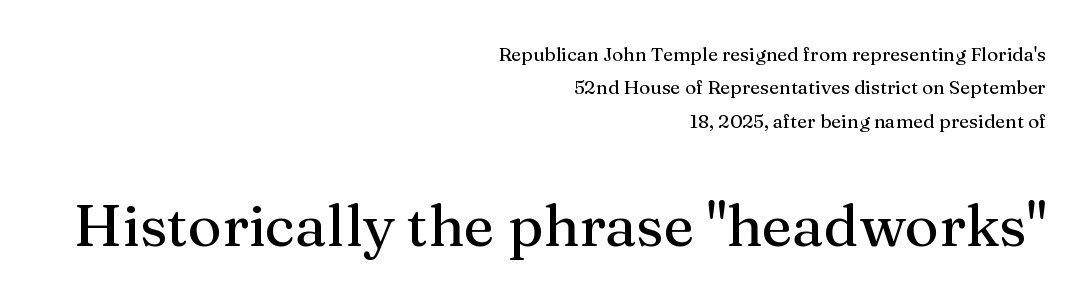
{"serif": "yes", "italic": "no", "width": "normal", "stroke_contrast": "medium", "x_height": "medium", "monospaced": "no", "underline": "no", "align": "right", "line_spacing_ratio": 1.76, "letter_spacing": "normal", "letter_spacing_em": 0.0, "larger_block": "second", "size_ratio": 3.05, "glyph_px": 58}
